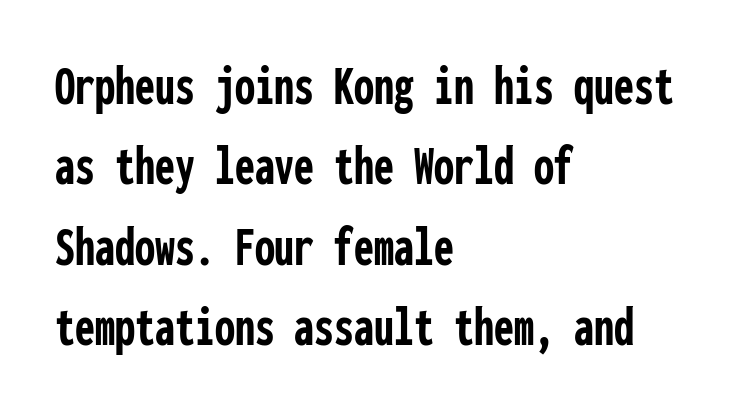
The image shows 57 px semibold, condensed sans-serif type, upright, monospaced; set left-aligned, normal line spacing (1.41x), normal letter spacing, not underlined; low stroke contrast and a medium x-height.
